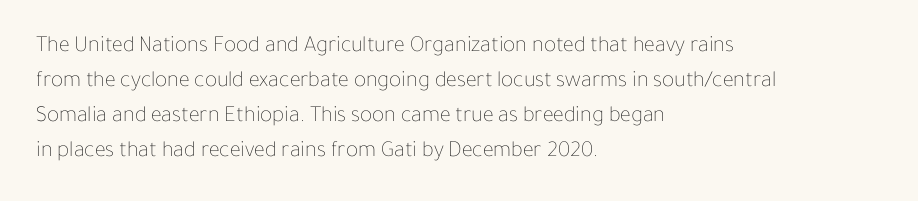
Q: Is the text bold? A: No.
Q: Is the text italic (slanted)? A: No, it is upright.
Q: Is the text underlined? A: No.
Q: How is the paragraph aligned? A: Left-aligned.
Q: Is the spacing between letters normal or unusually wide? A: Normal.
Q: Is the spacing between lines tight, normal or loose? A: Normal.
